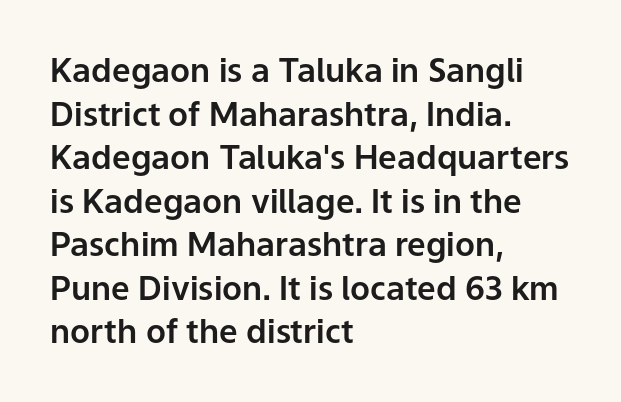
Q: Is the text italic (slanted)? A: No, it is upright.
Q: Is the typeface a serif or a sans-serif typeface? A: Sans-serif.
Q: Is the text underlined? A: No.
Q: How is the paragraph aligned? A: Left-aligned.
Q: Is the spacing between letters normal or unusually wide? A: Normal.
Q: Is the spacing between lines tight, normal or loose? A: Normal.
Q: Width (condensed, normal, or wide)? A: Normal.
Q: Stroke contrast? A: Low.
Q: x-height? A: Medium.
Q: Monospaced? A: No.
